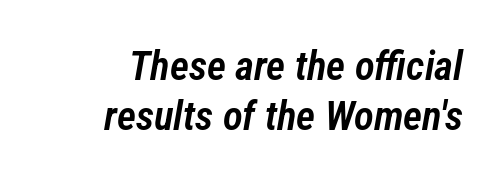
Underline: absent. The passage shown leans; its letterforms are oblique. Proportional: the letters do not fall into vertical columns. A bit beefed up — I'd call it semibold rather than bold.
